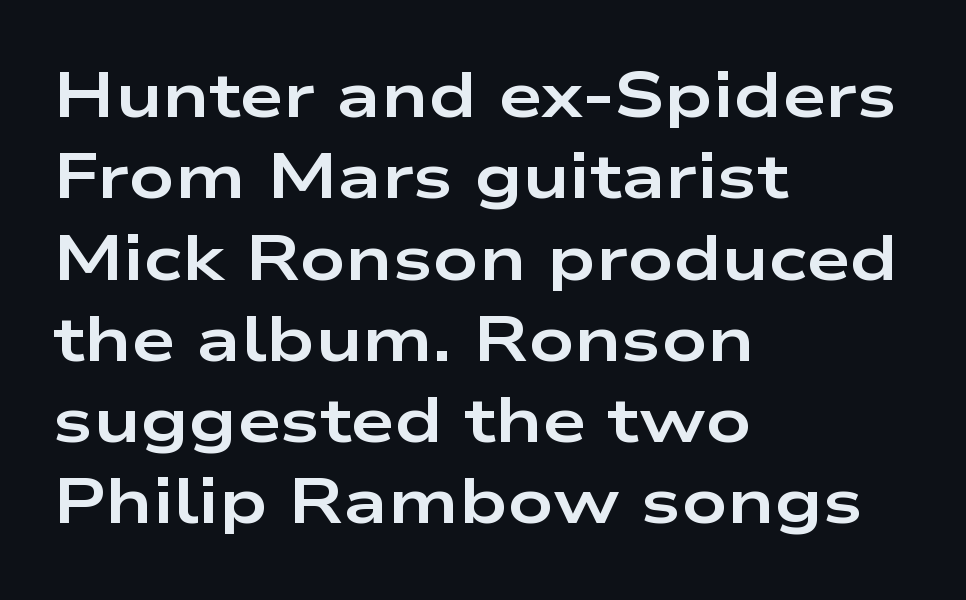
{"serif": "no", "italic": "no", "bold": "yes", "weight": "bold", "width": "wide", "stroke_contrast": "low", "x_height": "medium", "monospaced": "no", "underline": "no", "align": "left", "line_spacing": "normal", "line_spacing_ratio": 1.29, "letter_spacing": "normal", "letter_spacing_em": 0.0, "glyph_px": 63}
